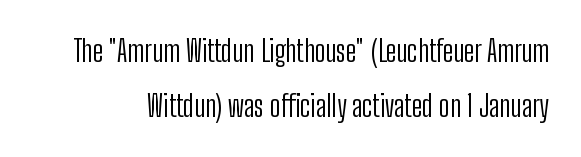
The gaps between neighbouring characters are ordinary and unremarkable. Nope, no serifs anywhere on these letters. Vertical stems look standard width or narrower in stroke. Italic? Not at all — the glyphs are vertical. The face used here is proportionally spaced, like ordinary book or web type.
